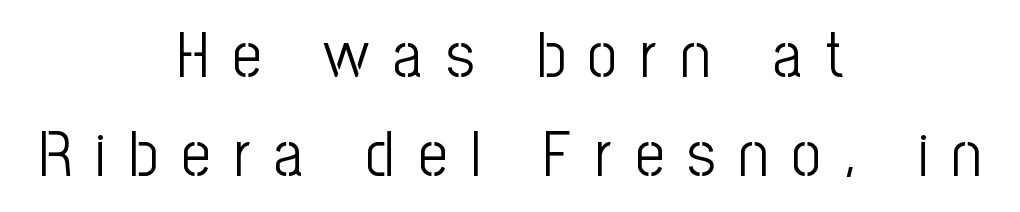
The image shows 64 px light, condensed sans-serif type, upright; set centered, normal line spacing (1.54x), unusually wide letter spacing (+0.37 em), not underlined; low stroke contrast and a medium x-height.
